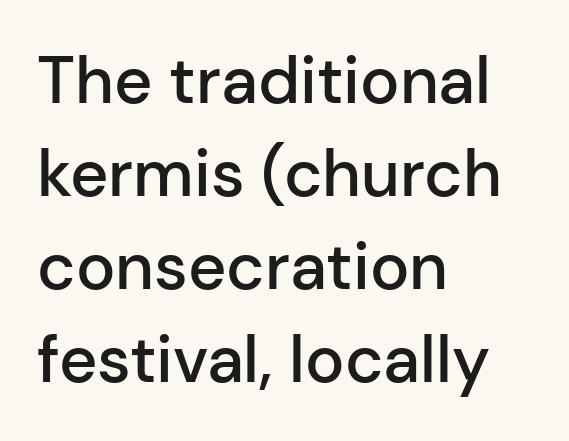
The image shows 66 px semibold sans-serif type, upright; set left-aligned, normal line spacing (1.41x), normal letter spacing, not underlined; low stroke contrast and a medium x-height.
